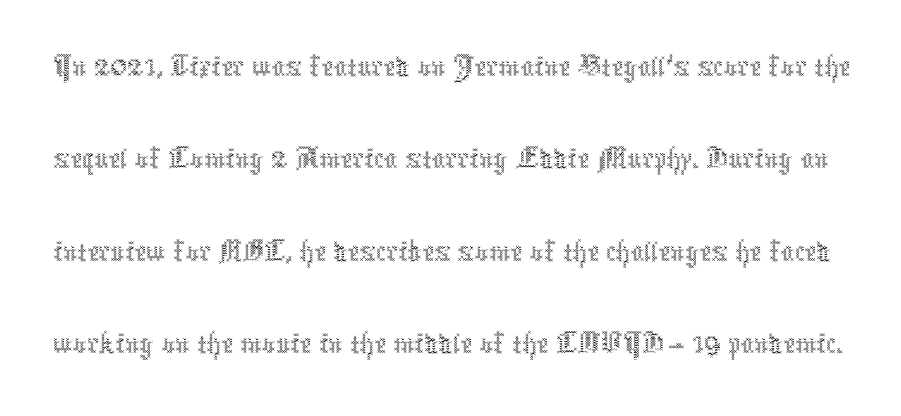
Quick note: not italic, upright. Weight: regular or lighter. Notice how descenders clear the ascenders below comfortably — that's standard leading. Words appear dense and cohesive because spacing is normal. Character widths vary here, with narrow letters taking less room than wide ones.
